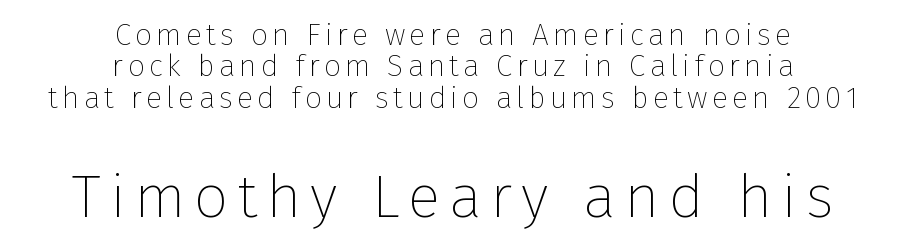
Q: Is the text bold? A: No.
Q: Is the text italic (slanted)? A: No, it is upright.
Q: Is the typeface a serif or a sans-serif typeface? A: Sans-serif.
Q: Is the text underlined? A: No.
Q: How is the paragraph aligned? A: Centered.
Q: Is the spacing between lines tight, normal or loose? A: Tight.
Q: Which block of text is set in a larger size, the first (top) or the second (bottom)? A: The second (bottom) one.
Q: Width (condensed, normal, or wide)? A: Normal.
Q: Stroke contrast? A: Low.
Q: x-height? A: Medium.
Q: Monospaced? A: No.
